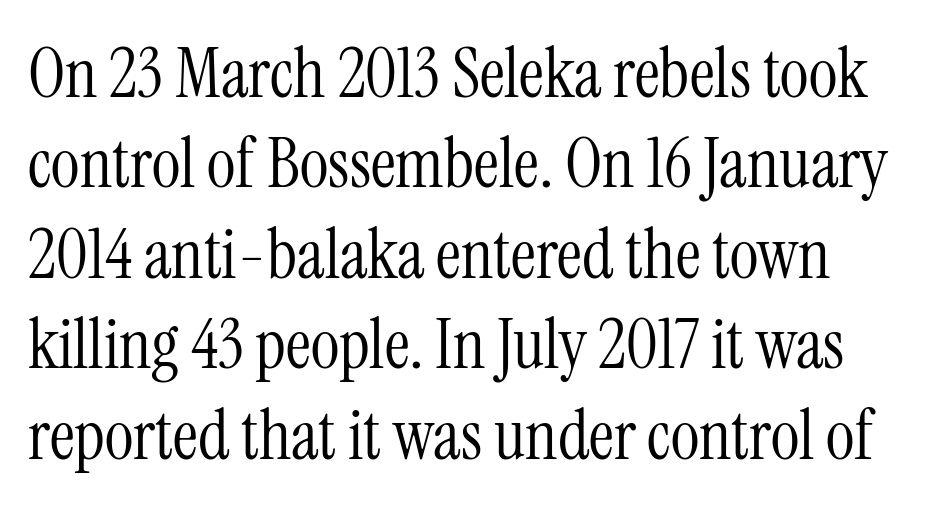
The image shows 69 px light, condensed serif type, upright; set normal line spacing (1.31x), normal letter spacing, not underlined; medium stroke contrast and a medium x-height.
